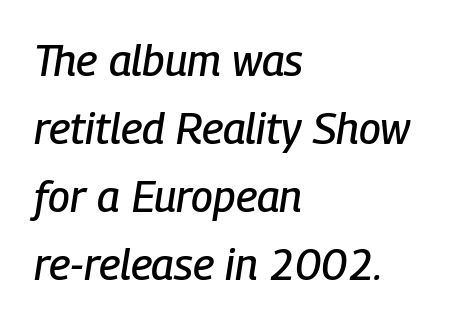
{"italic": "yes", "lean": "right", "slant_degrees": 9, "width": "condensed", "stroke_contrast": "low", "x_height": "medium", "monospaced": "no", "underline": "no", "align": "left", "line_spacing": "normal", "line_spacing_ratio": 1.58, "letter_spacing": "normal", "letter_spacing_em": 0.0, "glyph_px": 43}
